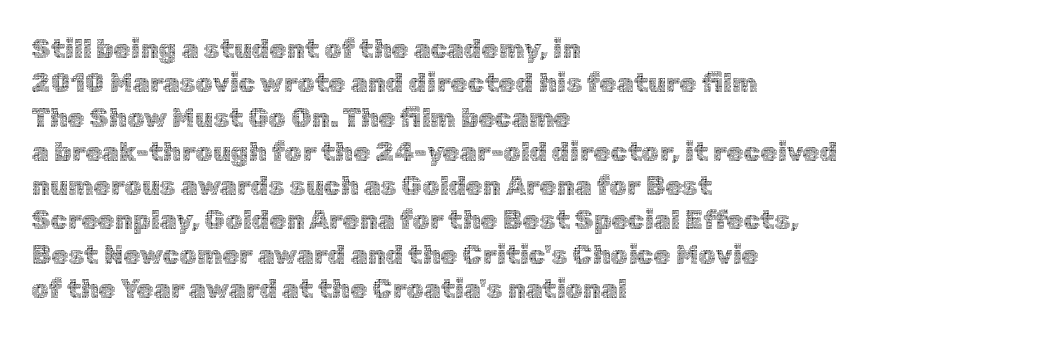
The letterforms sit at book weight or below. Honestly, the letter spacing is just normal — you wouldn't notice it. The type sits square on the baseline with zero lean. Unmarked baselines from the first word to the last. The text block is weighted toward the left margin, trailing off unevenly rightward. The designer left line spacing at the default.
